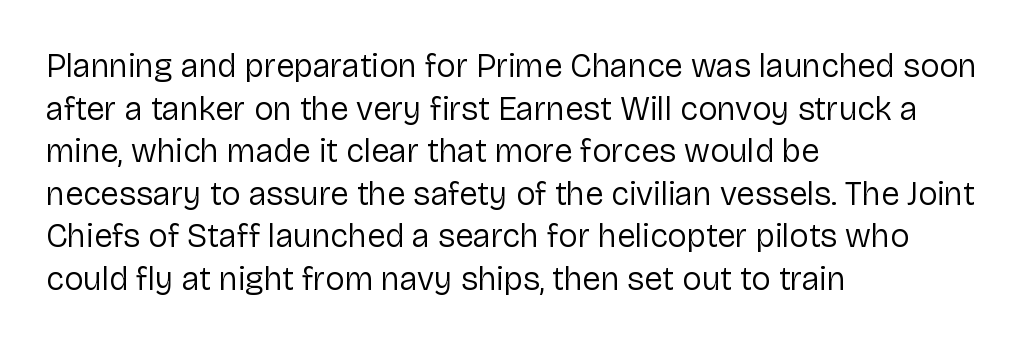
{"serif": "no", "italic": "no", "bold": "no", "weight": "regular", "width": "normal", "stroke_contrast": "low", "x_height": "medium", "monospaced": "no", "underline": "no", "align": "left", "line_spacing": "normal", "line_spacing_ratio": 1.29, "letter_spacing": "normal", "letter_spacing_em": 0.0, "glyph_px": 33}
